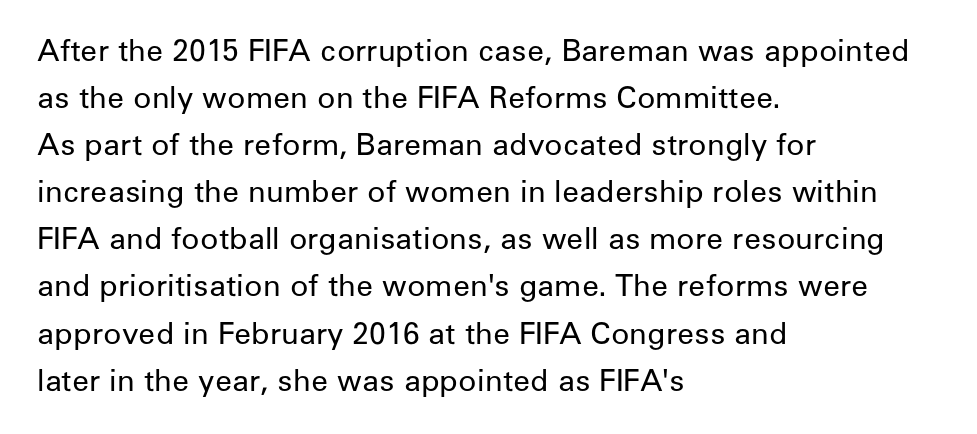
The image shows 30 px regular-weight sans-serif type, upright; set left-aligned, normal line spacing (1.57x), normal letter spacing, not underlined; low stroke contrast and a medium x-height.
